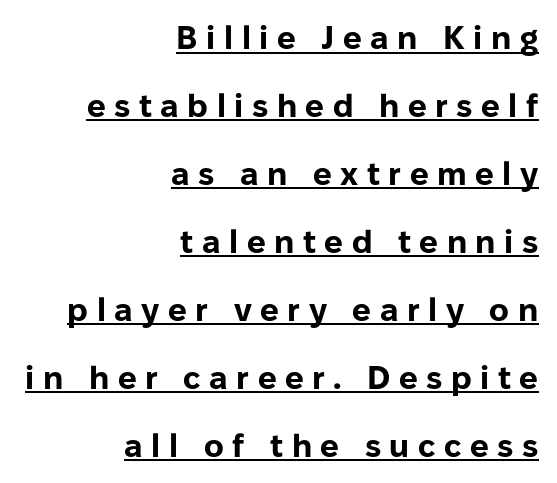
Q: Is the text bold? A: Yes.
Q: Is the text italic (slanted)? A: No, it is upright.
Q: Is the typeface a serif or a sans-serif typeface? A: Sans-serif.
Q: Is the text underlined? A: Yes.
Q: How is the paragraph aligned? A: Right-aligned.
Q: Is the spacing between letters normal or unusually wide? A: Unusually wide.
Q: Is the spacing between lines tight, normal or loose? A: Loose.
Q: Width (condensed, normal, or wide)? A: Normal.
Q: Stroke contrast? A: Low.
Q: x-height? A: Medium.
Q: Monospaced? A: No.
